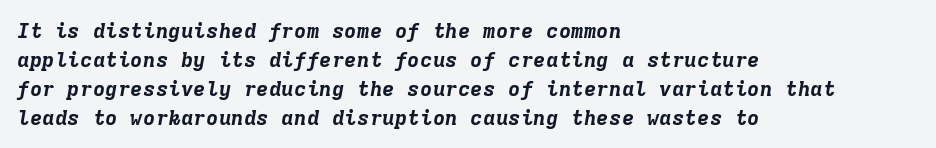
Q: Is the text bold? A: Yes.
Q: Is the text italic (slanted)? A: Yes, it leans right by about 9 degrees.
Q: Is the text underlined? A: No.
Q: How is the paragraph aligned? A: Left-aligned.
Q: Is the spacing between letters normal or unusually wide? A: Normal.
Q: Is the spacing between lines tight, normal or loose? A: Normal.
